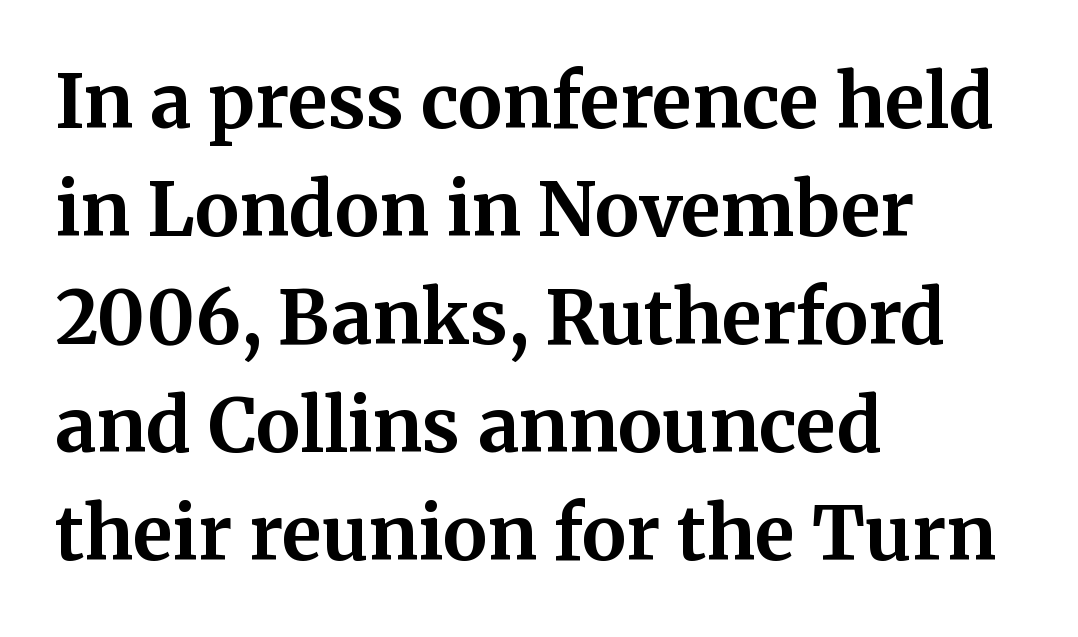
The image shows 74 px bold serif type, upright; set left-aligned, normal line spacing (1.46x), normal letter spacing, not underlined; medium stroke contrast and a medium x-height.
